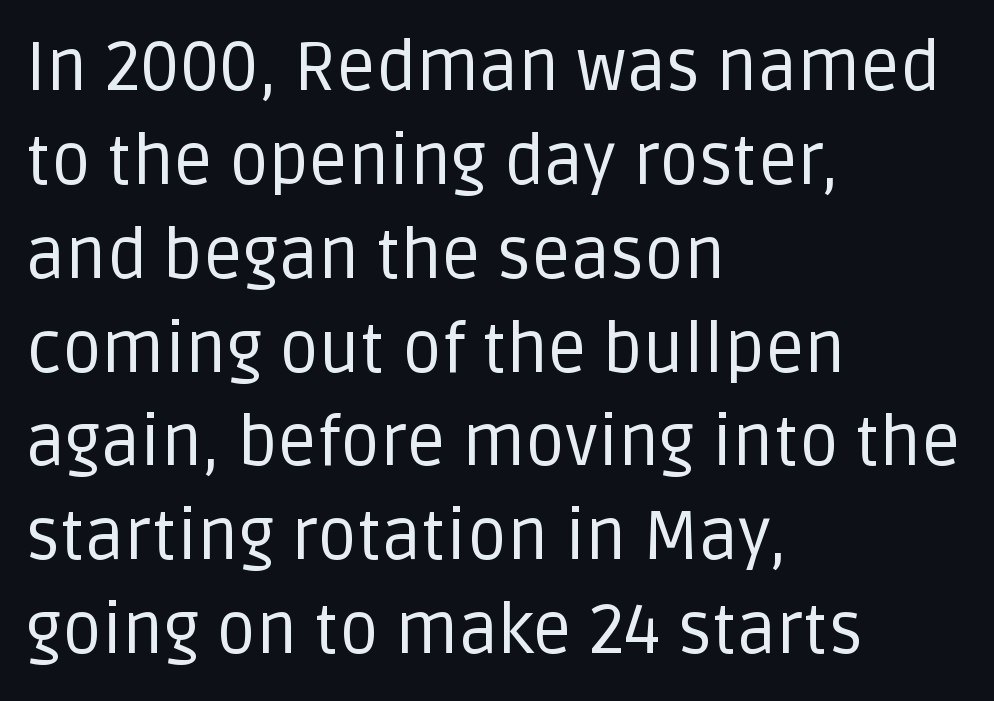
The image shows 69 px regular-weight sans-serif type, upright; set left-aligned, normal line spacing (1.36x), normal letter spacing, not underlined; low stroke contrast and a large x-height.
